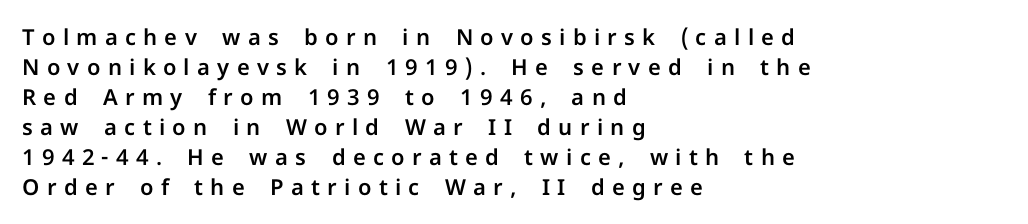
The image shows 22 px text type, upright; set left-aligned, normal line spacing (1.36x), unusually wide letter spacing (+0.33 em), not underlined.
